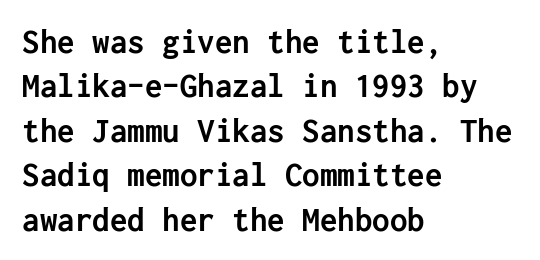
Check where the strokes stop: nothing finishes them off — pure sans. The gaps between neighbouring characters are ordinary and unremarkable. Horizontally, the lines are justified to the leading edge only. How would I describe the line gaps? Plain and ordinary. Type without underlining.
